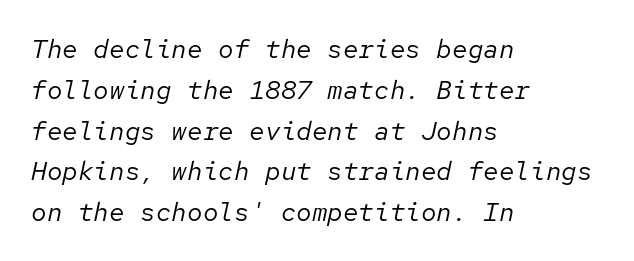
Q: Is the text bold? A: No.
Q: Is the text italic (slanted)? A: Yes, it leans right by about 12 degrees.
Q: Is the text underlined? A: No.
Q: How is the paragraph aligned? A: Left-aligned.
Q: Is the spacing between letters normal or unusually wide? A: Normal.
Q: Is the spacing between lines tight, normal or loose? A: Normal.
